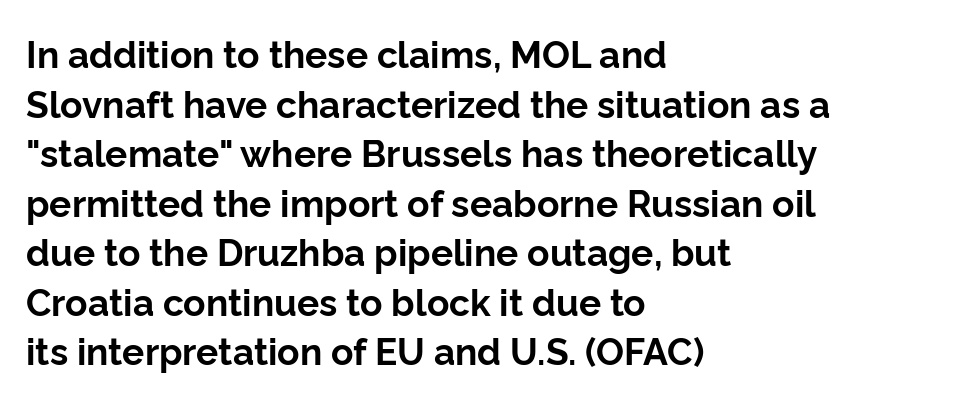
The image shows 37 px bold sans-serif type, upright; set left-aligned, normal line spacing (1.34x), normal letter spacing, not underlined; low stroke contrast and a medium x-height.
